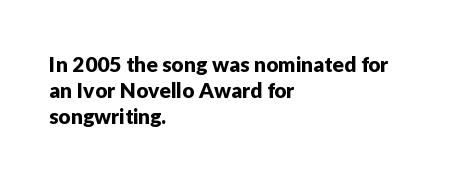
{"italic": "no", "underline": "no", "align": "left", "line_spacing_ratio": 1.23, "letter_spacing": "normal", "letter_spacing_em": 0.0, "glyph_px": 21}
